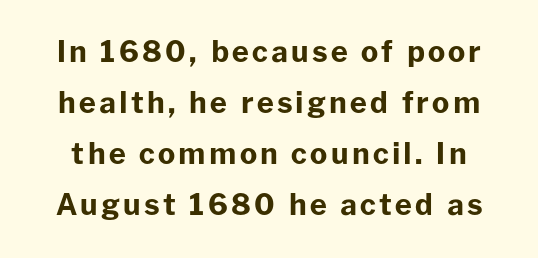
Q: Is the text bold? A: Yes.
Q: Is the text italic (slanted)? A: No, it is upright.
Q: Is the typeface a serif or a sans-serif typeface? A: Sans-serif.
Q: Is the text underlined? A: No.
Q: Width (condensed, normal, or wide)? A: Normal.
Q: Stroke contrast? A: Low.
Q: x-height? A: Medium.
Q: Monospaced? A: No.
